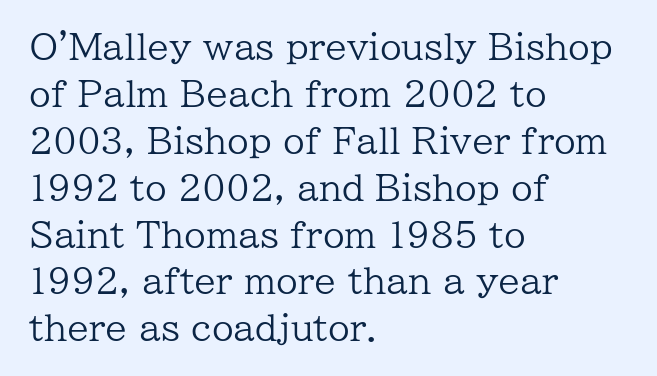
Q: Is the text bold? A: No.
Q: Is the text italic (slanted)? A: No, it is upright.
Q: Is the typeface a serif or a sans-serif typeface? A: Serif.
Q: Is the text underlined? A: No.
Q: How is the paragraph aligned? A: Left-aligned.
Q: Is the spacing between letters normal or unusually wide? A: Normal.
Q: Is the spacing between lines tight, normal or loose? A: Normal.
Q: Width (condensed, normal, or wide)? A: Normal.
Q: Stroke contrast? A: Low.
Q: x-height? A: Medium.
Q: Monospaced? A: No.
